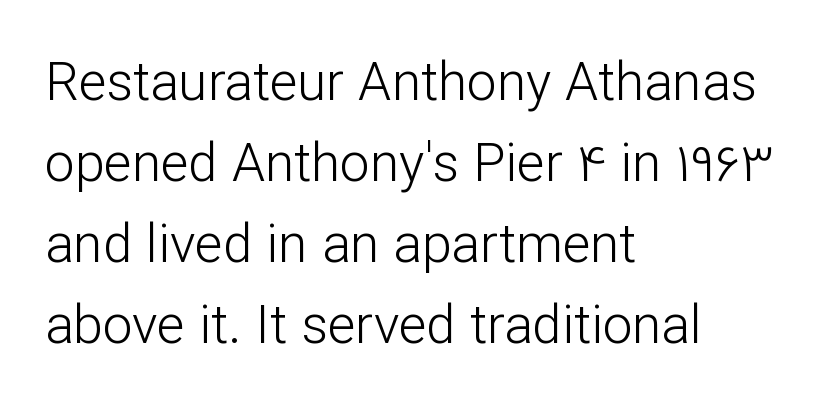
Is the stroke heavy? The answer is a plain regular-or-lighter. Vertical spacing — default. Between one letter and the next there's only the usual sliver of space. A typesetter would label this face a sans.
